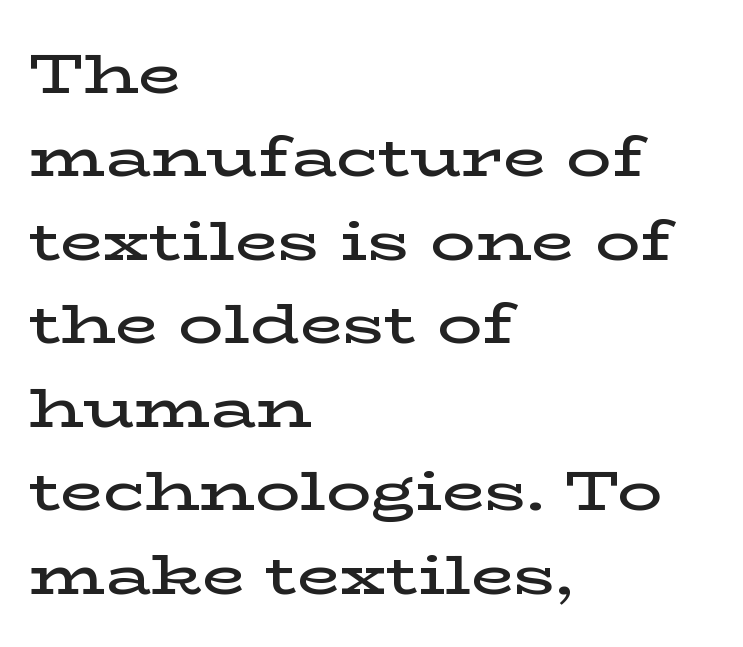
Honestly, there is no underline to notice here at all. One glance says typical: line gaps are just what's usual. These lines are composed in type with serifs. Leftover space on each line is placed entirely after the last word. Here the designer chose a conventional face with non-uniform glyph widths. Characters remain perfectly vertical along every line.
